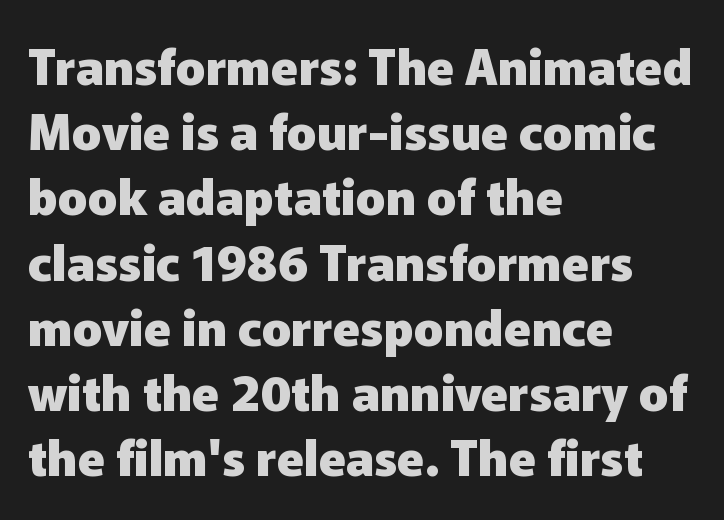
Q: Is the text bold? A: Yes.
Q: Is the text italic (slanted)? A: No, it is upright.
Q: Is the typeface a serif or a sans-serif typeface? A: Sans-serif.
Q: Is the text underlined? A: No.
Q: How is the paragraph aligned? A: Left-aligned.
Q: Is the spacing between letters normal or unusually wide? A: Normal.
Q: Is the spacing between lines tight, normal or loose? A: Normal.
Q: Width (condensed, normal, or wide)? A: Normal.
Q: Stroke contrast? A: Low.
Q: x-height? A: Medium.
Q: Monospaced? A: No.
